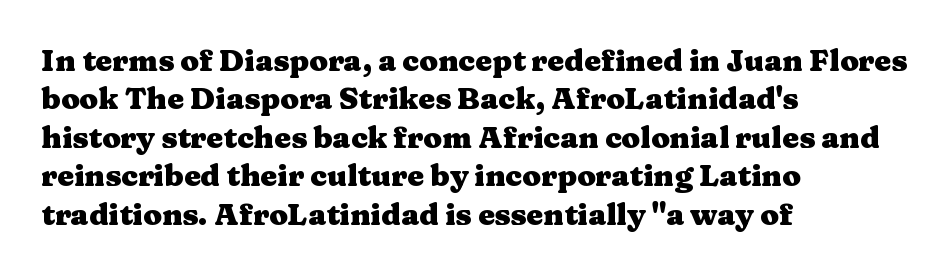
Glyph-to-glyph distance matches everyday printed text. The type family on display is of the serif kind. Unlike italic type, these characters show no tilt at all. Regarding leading, the lines here are spaced in the standard way.
